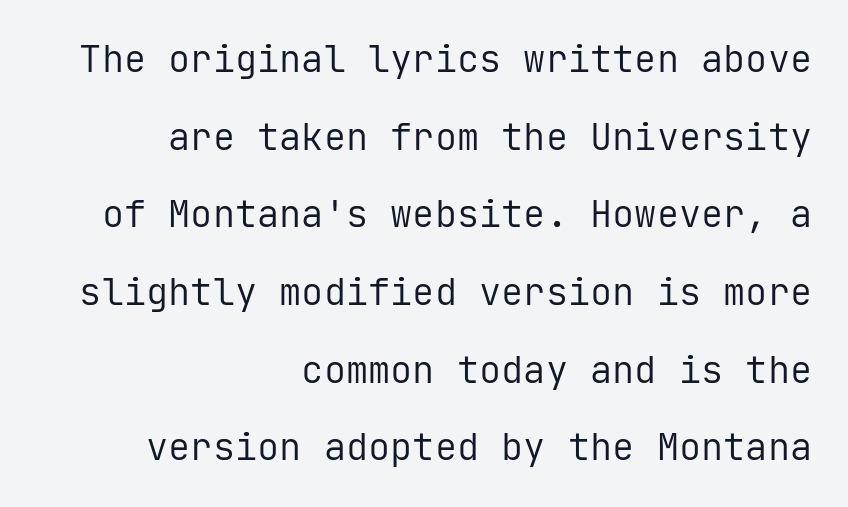
All the whitespace from short lines collects on the left. The type family on display is of the sans-serif kind. The space beneath each line is pristine and unruled. A light-to-regular cut is what we see here. Leading: increased. Default kerning and tracking; the words read as compact shapes.
